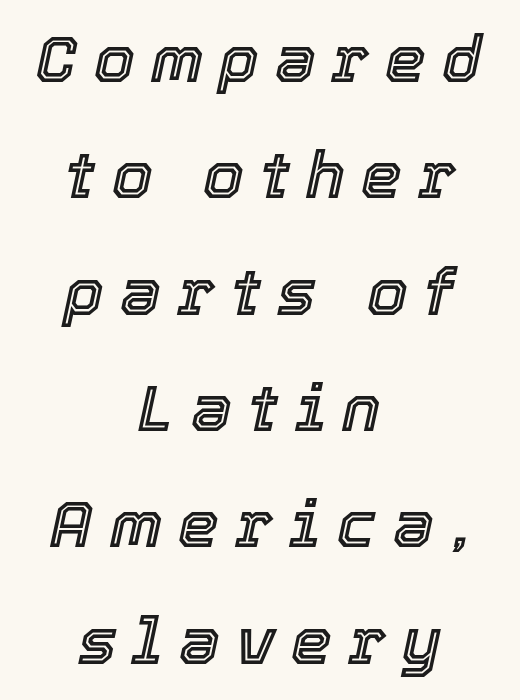
The image shows 65 px text type, italic (leaning right); set centered, line spacing 1.79x, unusually wide letter spacing (+0.25 em), not underlined; a medium x-height.
